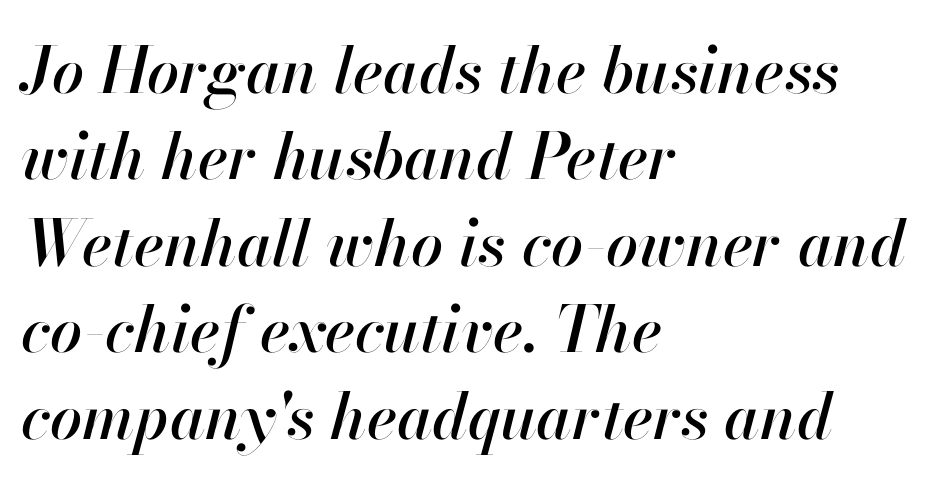
Rows of type keep a routine distance in the vertical direction. Here the designer chose a conventional face with non-uniform glyph widths. What stands out about the letter spacing? Nothing — it is the standard amount. When letters slant like this, we call the style italic. Each row of text sits above clean, open space.
